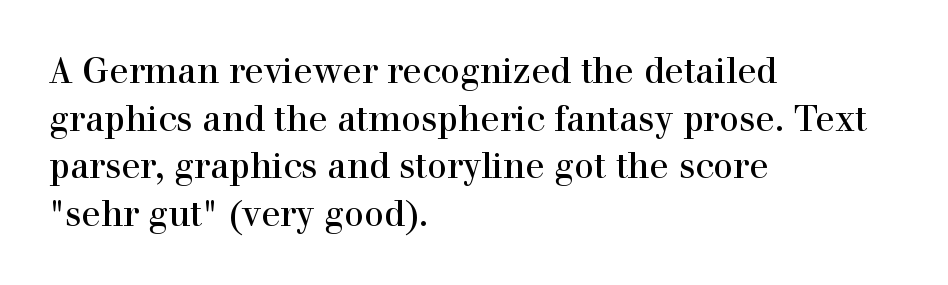
{"serif": "yes", "italic": "no", "width": "normal", "x_height": "medium", "monospaced": "no", "underline": "no", "align": "left", "line_spacing": "normal", "line_spacing_ratio": 1.36, "letter_spacing": "normal", "letter_spacing_em": 0.0, "glyph_px": 35}
